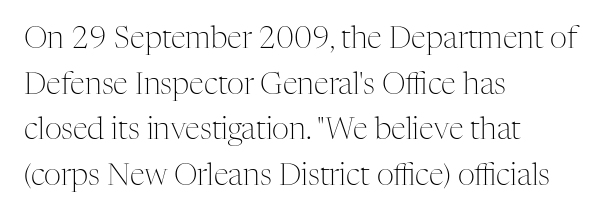
The image shows 30 px light serif type, upright; set left-aligned, normal line spacing (1.52x), normal letter spacing, not underlined; medium stroke contrast and a medium x-height.
